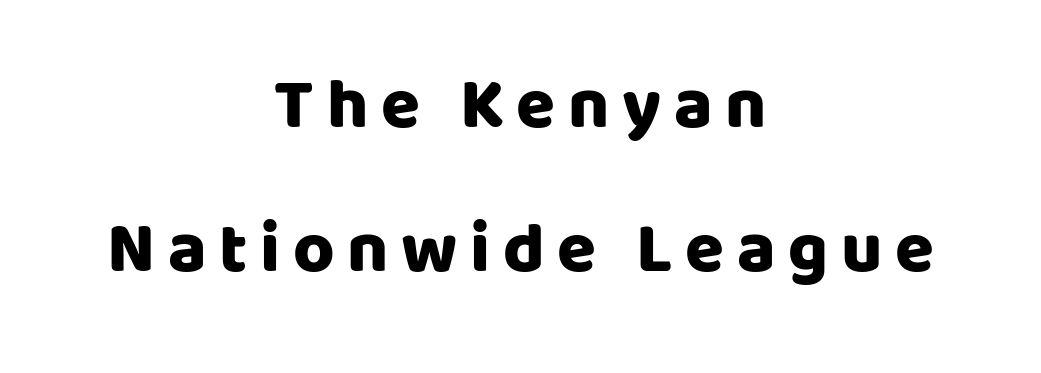
{"serif": "no", "italic": "no", "bold": "yes", "weight": "heavy", "width": "normal", "stroke_contrast": "low", "x_height": "large", "monospaced": "no", "underline": "no", "align": "center", "line_spacing": "loose", "line_spacing_ratio": 2.03, "glyph_px": 71}
